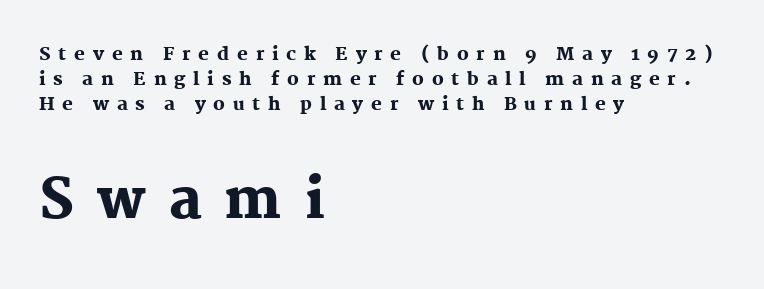
{"serif": "yes", "italic": "no", "bold": "yes", "weight": "heavy", "width": "normal", "stroke_contrast": "medium", "x_height": "medium", "monospaced": "no", "underline": "no", "align": "left", "line_spacing": "normal", "line_spacing_ratio": 1.39, "letter_spacing": "wide", "letter_spacing_em": 0.43, "larger_block": "second", "size_ratio": 3.0, "glyph_px": 54}
